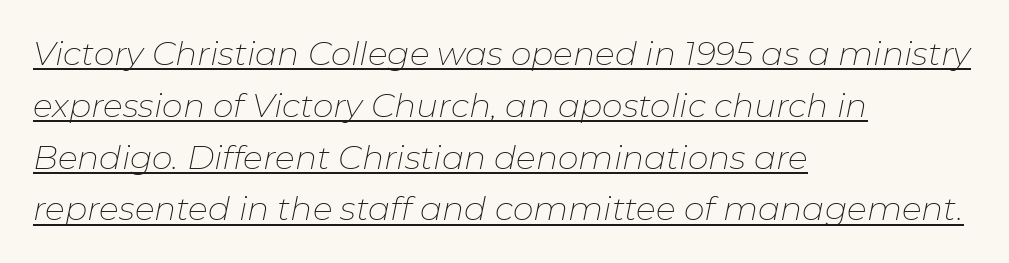
Q: Is the text bold? A: No.
Q: Is the text italic (slanted)? A: Yes, it leans right by about 11 degrees.
Q: Is the text underlined? A: Yes.
Q: How is the paragraph aligned? A: Left-aligned.
Q: Is the spacing between letters normal or unusually wide? A: Normal.
Q: Is the spacing between lines tight, normal or loose? A: Normal.
Q: Width (condensed, normal, or wide)? A: Normal.
Q: Stroke contrast? A: Low.
Q: x-height? A: Medium.
Q: Monospaced? A: No.
